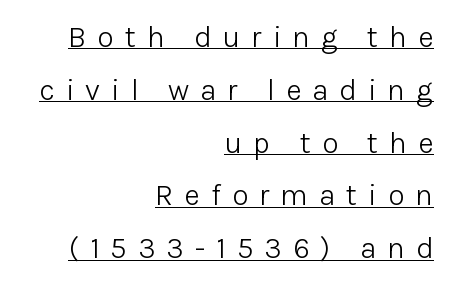
{"serif": "no", "italic": "no", "bold": "no", "weight": "light", "width": "normal", "stroke_contrast": "low", "x_height": "medium", "monospaced": "no", "underline": "yes", "align": "right", "line_spacing_ratio": 1.76, "letter_spacing": "wide", "letter_spacing_em": 0.37, "glyph_px": 30}
